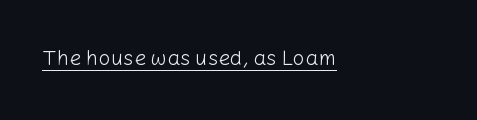
Italic: no, the glyphs are upright roman. You can see a thin bar hugging the bottom of the glyphs. Nothing heavy about these letters — not bold at all. Look at the tracking — it's just the regular setting, nothing added.
